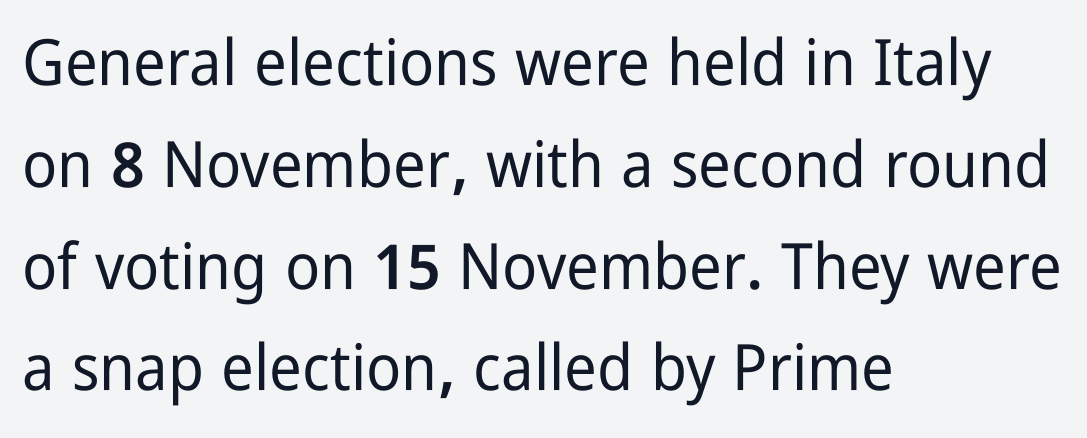
The image shows 64 px condensed sans-serif type, upright; set left-aligned, normal line spacing (1.59x), normal letter spacing, not underlined; low stroke contrast and a medium x-height.
